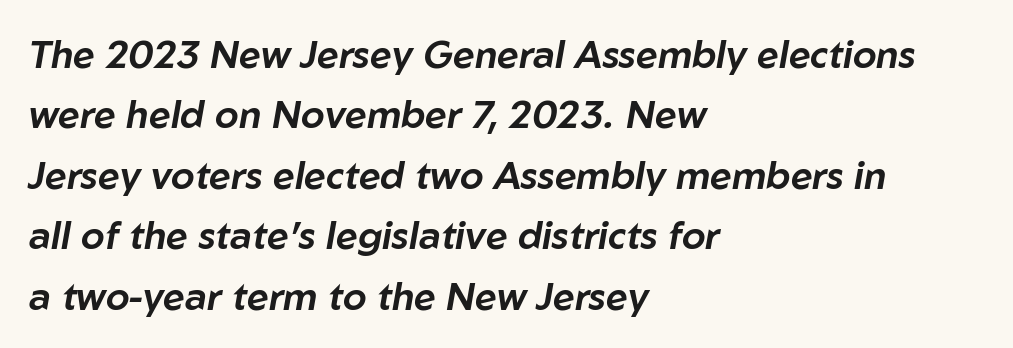
Q: Is the text italic (slanted)? A: Yes, it leans right by about 10 degrees.
Q: Is the text underlined? A: No.
Q: How is the paragraph aligned? A: Left-aligned.
Q: Is the spacing between letters normal or unusually wide? A: Normal.
Q: Is the spacing between lines tight, normal or loose? A: Normal.
Q: Width (condensed, normal, or wide)? A: Normal.
Q: Stroke contrast? A: Low.
Q: x-height? A: Medium.
Q: Monospaced? A: No.
